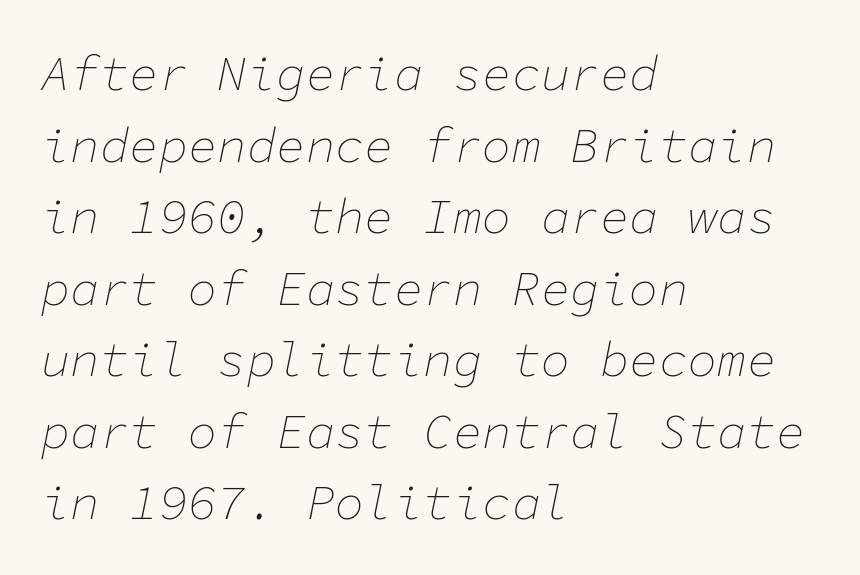
Layout note: lines flush left. How would I describe the line gaps? Plain and ordinary. Would a proofreader flag this as italicized? Yes. No chunkiness to these letters — they're not bold.
